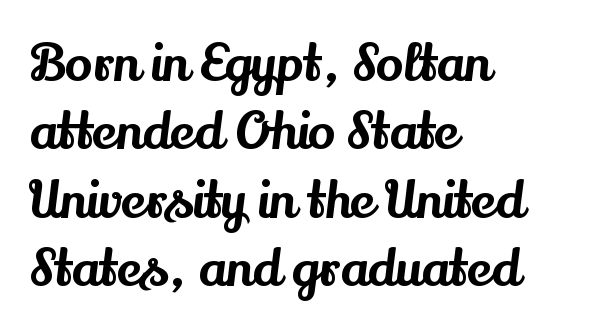
The image shows 51 px serif type; set left-aligned, normal line spacing (1.34x), normal letter spacing, not underlined; medium stroke contrast and a small x-height.
